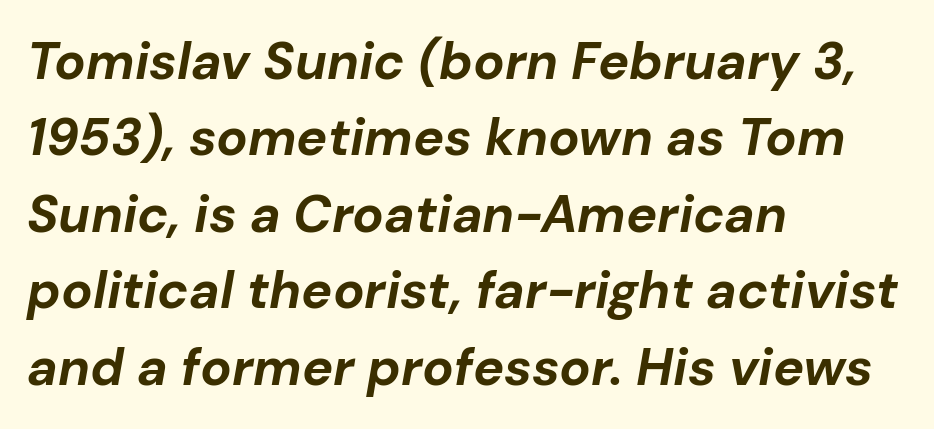
Q: Is the text bold? A: Yes.
Q: Is the text italic (slanted)? A: Yes, it leans right by about 10 degrees.
Q: Is the text underlined? A: No.
Q: How is the paragraph aligned? A: Left-aligned.
Q: Is the spacing between letters normal or unusually wide? A: Normal.
Q: Is the spacing between lines tight, normal or loose? A: Normal.
Q: Width (condensed, normal, or wide)? A: Normal.
Q: Stroke contrast? A: Low.
Q: x-height? A: Medium.
Q: Monospaced? A: No.
